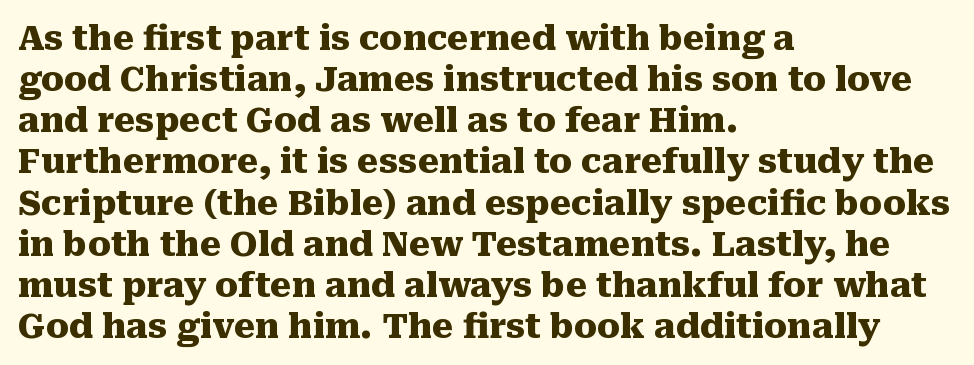
Q: Is the text bold? A: Yes.
Q: Is the text italic (slanted)? A: No, it is upright.
Q: Is the typeface a serif or a sans-serif typeface? A: Serif.
Q: Is the text underlined? A: No.
Q: How is the paragraph aligned? A: Left-aligned.
Q: Is the spacing between letters normal or unusually wide? A: Normal.
Q: Width (condensed, normal, or wide)? A: Normal.
Q: Stroke contrast? A: Medium.
Q: x-height? A: Medium.
Q: Monospaced? A: No.
